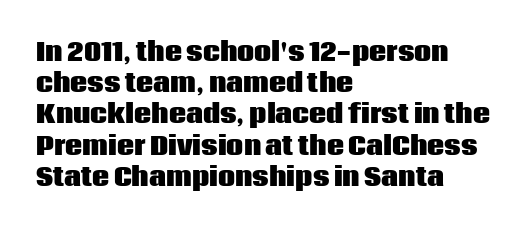
Every letter is thick-stroked: bold, no question. Line starts are locked; line ends wander. What's the leading like? Ordinary, nothing unusual. Glance below the letters and you will spot only blank space.
